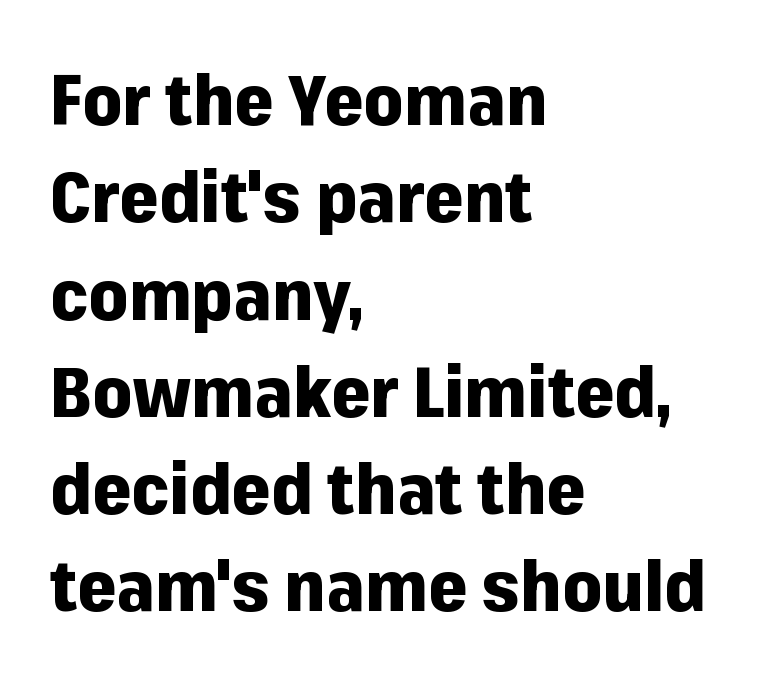
The image shows 70 px heavy sans-serif type, upright; set left-aligned, normal line spacing (1.39x), normal letter spacing, not underlined; low stroke contrast and a medium x-height.
